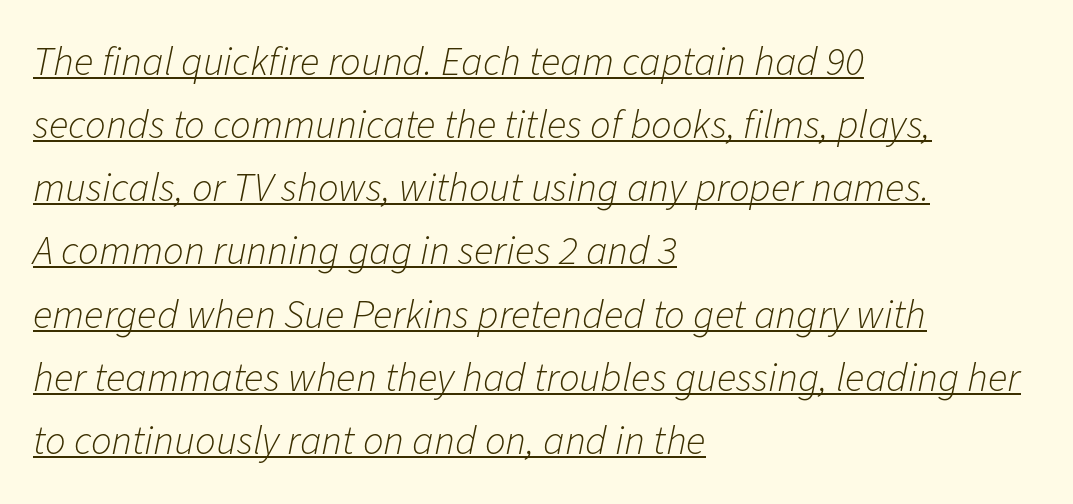
Q: Is the text bold? A: No.
Q: Is the text italic (slanted)? A: Yes, it leans right by about 11 degrees.
Q: Is the text underlined? A: Yes.
Q: How is the paragraph aligned? A: Left-aligned.
Q: Is the spacing between letters normal or unusually wide? A: Normal.
Q: Is the spacing between lines tight, normal or loose? A: Normal.
Q: Width (condensed, normal, or wide)? A: Normal.
Q: Stroke contrast? A: Low.
Q: x-height? A: Medium.
Q: Monospaced? A: No.
